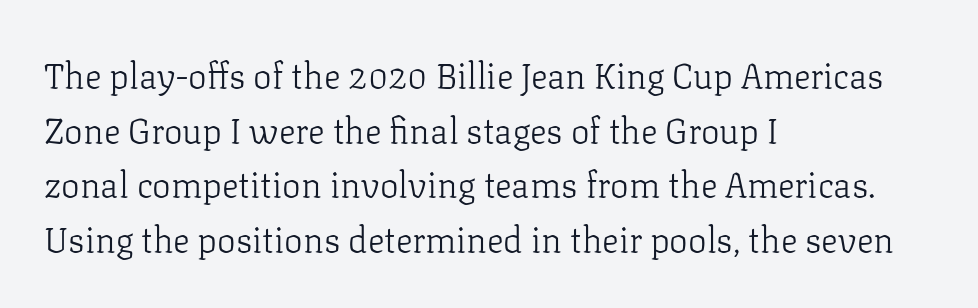
{"serif": "yes", "italic": "no", "bold": "no", "weight": "light", "width": "normal", "stroke_contrast": "low", "x_height": "medium", "monospaced": "no", "underline": "no", "align": "left", "line_spacing": "normal", "line_spacing_ratio": 1.56, "letter_spacing": "normal", "letter_spacing_em": 0.0, "glyph_px": 35}
